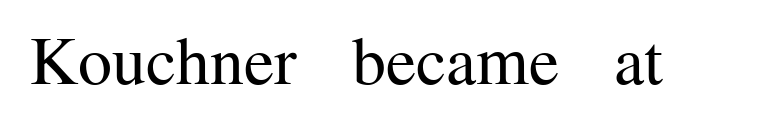
Q: Is the text bold? A: No.
Q: Is the text italic (slanted)? A: No, it is upright.
Q: Is the typeface a serif or a sans-serif typeface? A: Serif.
Q: Is the text underlined? A: No.
Q: Is the spacing between letters normal or unusually wide? A: Normal.
Q: Width (condensed, normal, or wide)? A: Normal.
Q: Stroke contrast? A: Medium.
Q: x-height? A: Medium.
Q: Monospaced? A: No.
